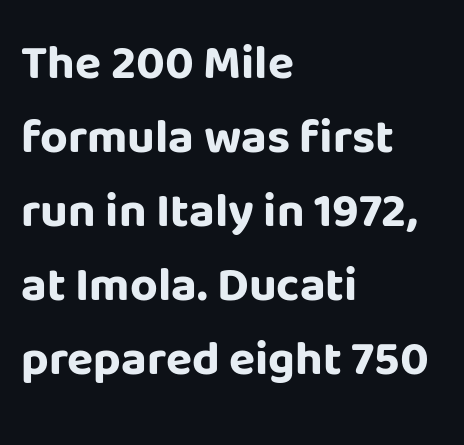
The image shows 48 px bold sans-serif type, upright; set left-aligned, normal line spacing (1.54x), normal letter spacing, not underlined; low stroke contrast and a large x-height.
